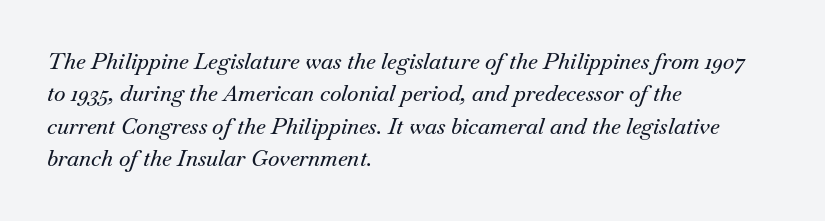
Characters follow at the spacing the type designer built in. Visually the block forms a straight wall on the left and a jagged coastline on the right. Leading matches the norm, producing a regular column. Has an underline been added? It has not. In terms of posture, this sample is oblique.
